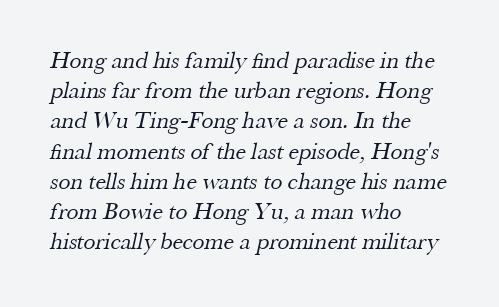
The space beneath each line is pristine and unruled. Leftover space on each line is placed entirely after the last word. The letters sit at their default tracking, neither squeezed nor spread. What's the leading like? Ordinary, nothing unusual.
